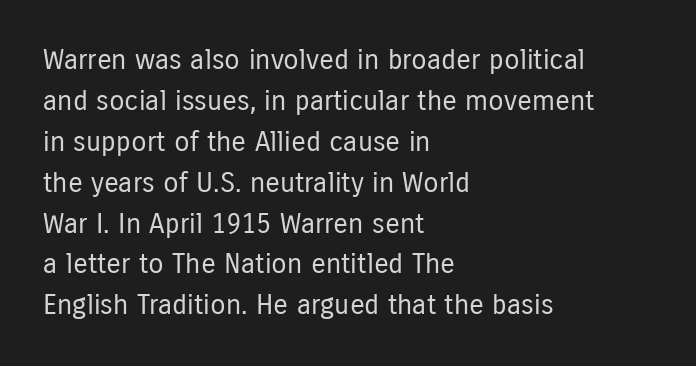
Q: Is the text bold? A: No.
Q: Is the text italic (slanted)? A: No, it is upright.
Q: Is the typeface a serif or a sans-serif typeface? A: Sans-serif.
Q: Is the text underlined? A: No.
Q: How is the paragraph aligned? A: Left-aligned.
Q: Is the spacing between letters normal or unusually wide? A: Normal.
Q: Is the spacing between lines tight, normal or loose? A: Normal.
Q: Width (condensed, normal, or wide)? A: Condensed.
Q: Stroke contrast? A: Low.
Q: x-height? A: Medium.
Q: Monospaced? A: No.
